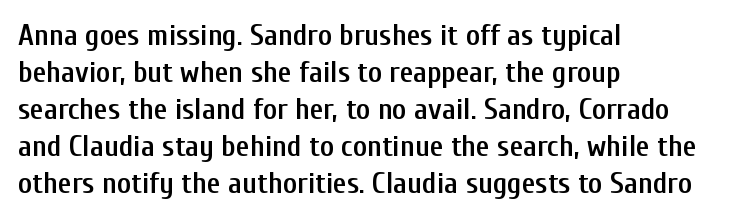
{"serif": "no", "italic": "no", "bold": "semi", "weight": "semibold", "width": "condensed", "stroke_contrast": "low", "x_height": "medium", "monospaced": "no", "underline": "no", "align": "left", "line_spacing_ratio": 1.23, "letter_spacing": "normal", "letter_spacing_em": 0.0, "glyph_px": 30}
